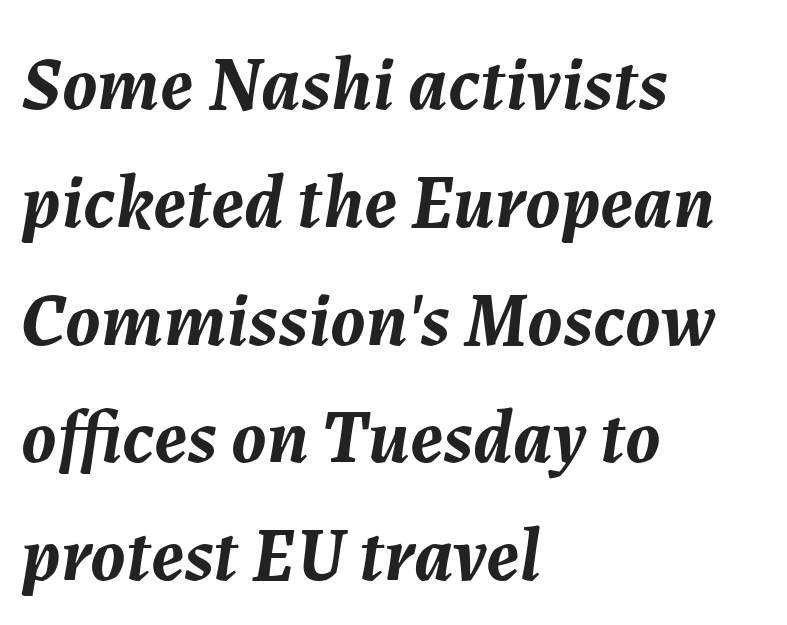
Heavy, bold letterforms. Regarding leading, the lines here are spaced in the standard way. Glance below the letters and you will spot only blank space. The specimen reads as italic at a glance. This rendering uses left alignment, leaving the right contour irregular. The rendering keeps characters at their native spacing.
